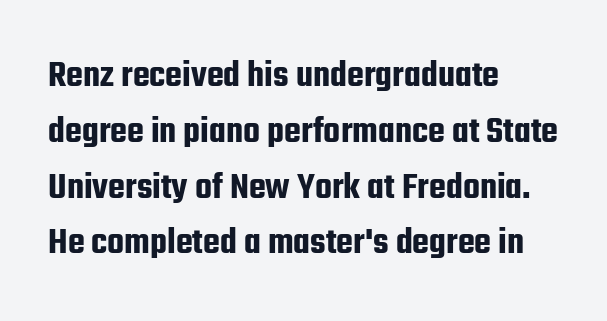
Short and long lines alike share a common starting point at left. Whoever set this chose a conventional vertical rhythm. Are there feet on the stems? There aren't — it's a sans. The letterforms sit shoulder to shoulder at normal distance. Italic: no, the glyphs are upright roman. Here the designer chose a conventional face with non-uniform glyph widths.
